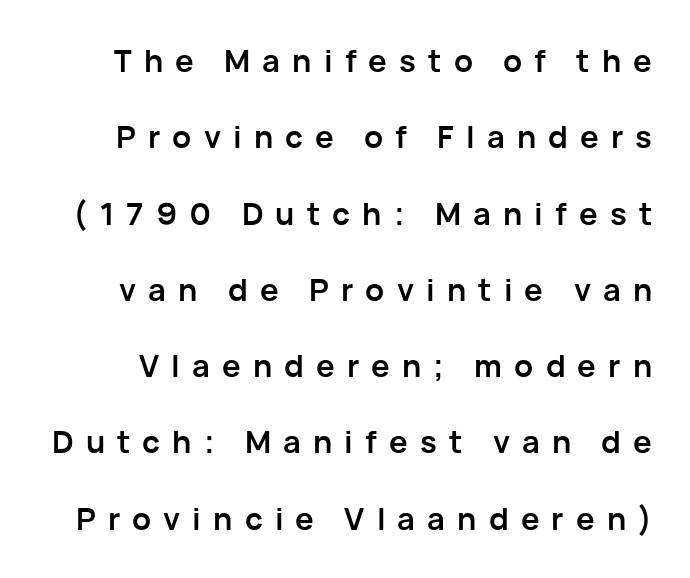
Q: Is the text bold? A: Yes.
Q: Is the text italic (slanted)? A: No, it is upright.
Q: Is the typeface a serif or a sans-serif typeface? A: Sans-serif.
Q: Is the text underlined? A: No.
Q: Is the spacing between letters normal or unusually wide? A: Unusually wide.
Q: Is the spacing between lines tight, normal or loose? A: Loose.
Q: Width (condensed, normal, or wide)? A: Normal.
Q: Stroke contrast? A: Low.
Q: x-height? A: Medium.
Q: Monospaced? A: No.
